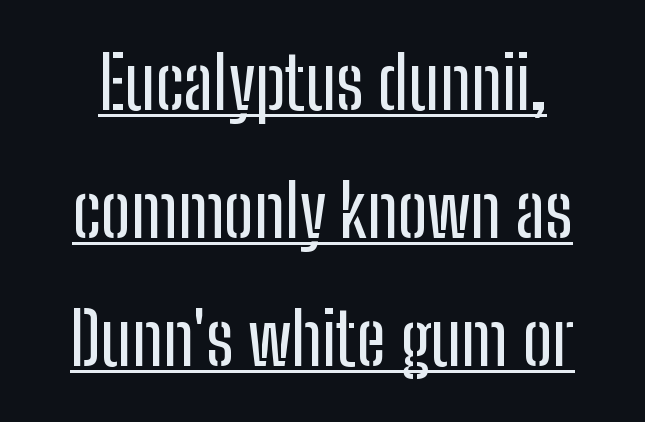
{"serif": "no", "italic": "no", "width": "condensed", "stroke_contrast": "low", "x_height": "medium", "monospaced": "no", "underline": "yes", "line_spacing_ratio": 1.78, "letter_spacing": "normal", "letter_spacing_em": 0.0, "glyph_px": 72}
